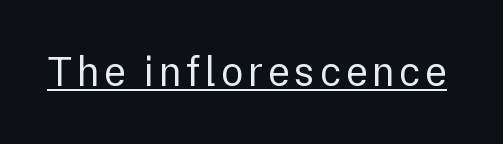
Q: Is the text bold? A: No.
Q: Is the text italic (slanted)? A: No, it is upright.
Q: Is the typeface a serif or a sans-serif typeface? A: Sans-serif.
Q: Is the text underlined? A: Yes.
Q: Width (condensed, normal, or wide)? A: Normal.
Q: Stroke contrast? A: Low.
Q: x-height? A: Medium.
Q: Monospaced? A: No.
